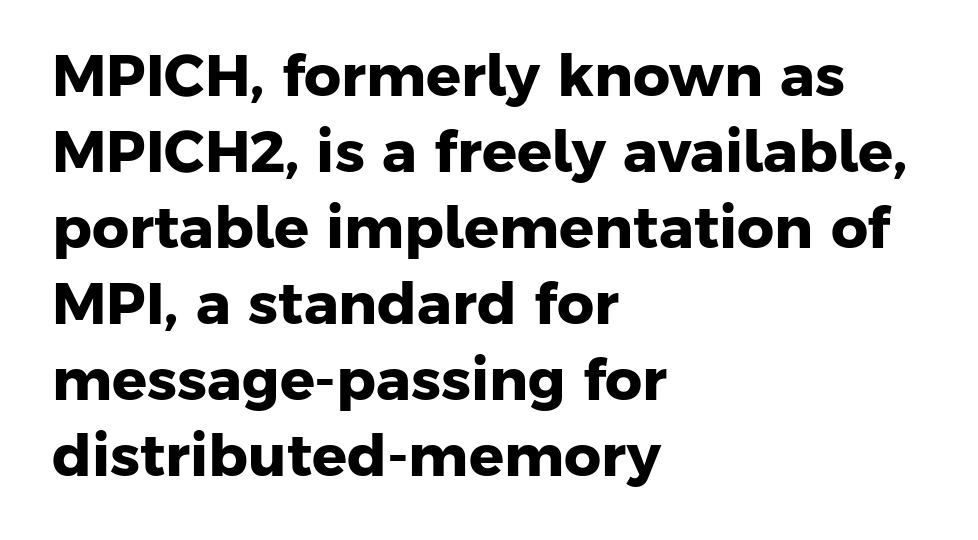
The rendering anchors every line to the left-hand side. Heavy, bold letterforms. What stands out about the letter spacing? Nothing — it is the standard amount. The font family rendered here belongs to the sans-serif group. The letters advance in unequal steps, a hallmark of proportional type.
